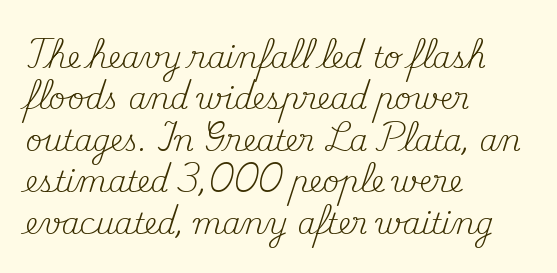
Font category for this specimen: serif. Letter spacing: default. The typesetter chose a ragged-right arrangement here.
